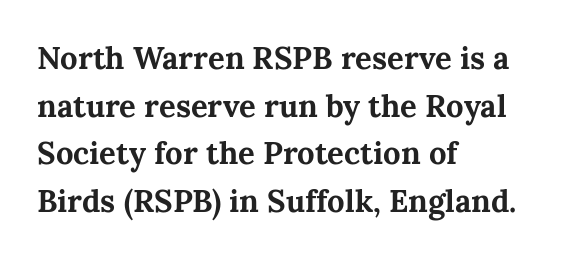
Q: Is the text bold? A: Yes.
Q: Is the text italic (slanted)? A: No, it is upright.
Q: Is the typeface a serif or a sans-serif typeface? A: Serif.
Q: Is the text underlined? A: No.
Q: How is the paragraph aligned? A: Left-aligned.
Q: Is the spacing between letters normal or unusually wide? A: Normal.
Q: Is the spacing between lines tight, normal or loose? A: Normal.
Q: Width (condensed, normal, or wide)? A: Normal.
Q: Stroke contrast? A: Medium.
Q: x-height? A: Medium.
Q: Monospaced? A: No.
